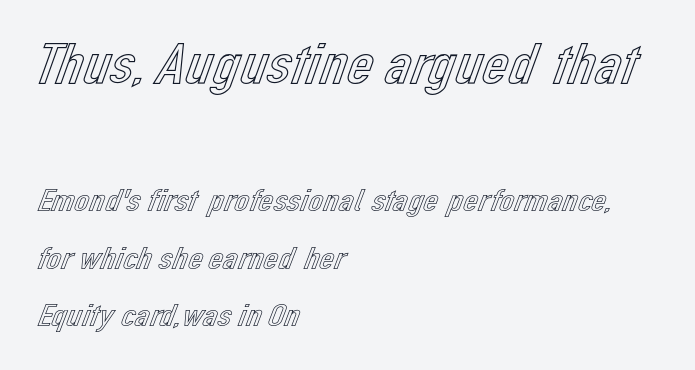
The image shows 58 px text type; set left-aligned, line spacing 1.75x, normal letter spacing, not underlined; the first (top) block is 1.76x larger; a medium x-height.
